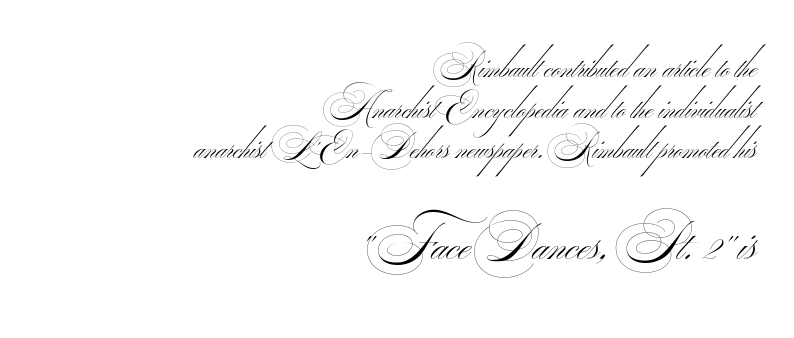
{"serif": "no", "bold": "no", "weight": "thin", "width": "wide", "stroke_contrast": "medium", "monospaced": "no", "underline": "no", "align": "right", "line_spacing_ratio": 1.16, "letter_spacing": "normal", "letter_spacing_em": 0.0, "larger_block": "second", "size_ratio": 1.49, "glyph_px": 52}
